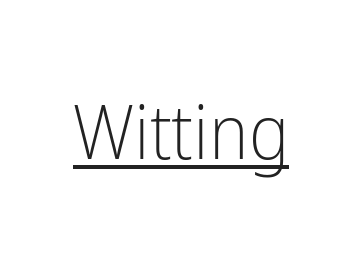
The image shows 76 px light, condensed sans-serif type, upright; set normal letter spacing, underlined; low stroke contrast and a medium x-height.
